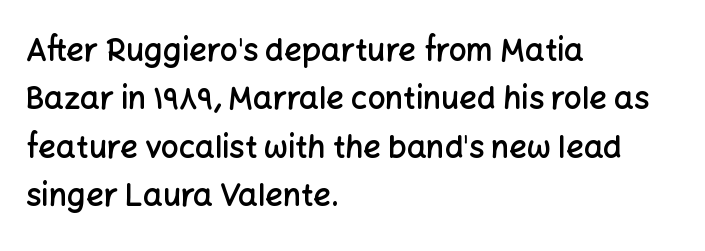
The image shows 31 px semibold sans-serif type, upright; set left-aligned, normal line spacing (1.56x), normal letter spacing, not underlined; low stroke contrast and a medium x-height.
